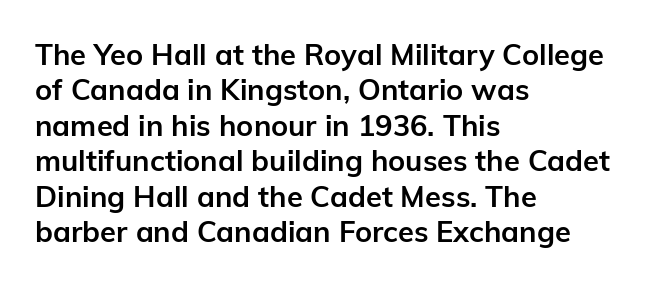
The image shows 29 px semibold sans-serif type, upright; set left-aligned, line spacing 1.22x, normal letter spacing, not underlined; low stroke contrast and a medium x-height.
